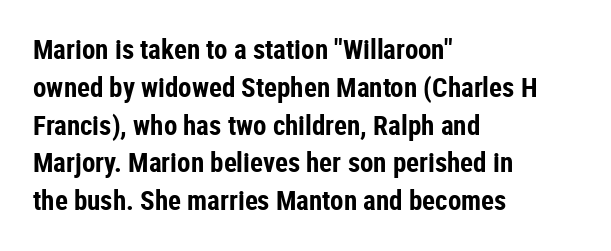
{"italic": "no", "bold": "yes", "underline": "no", "align": "left", "line_spacing": "normal", "line_spacing_ratio": 1.4, "letter_spacing": "normal", "letter_spacing_em": 0.0, "glyph_px": 27}
